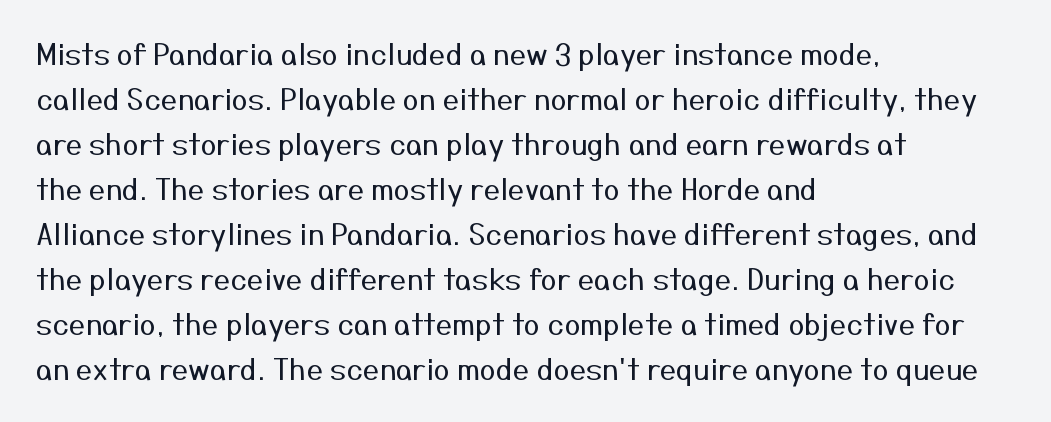
The image shows 29 px regular-weight sans-serif type, upright; set left-aligned, normal line spacing (1.55x), normal letter spacing, not underlined; medium stroke contrast and a medium x-height.
